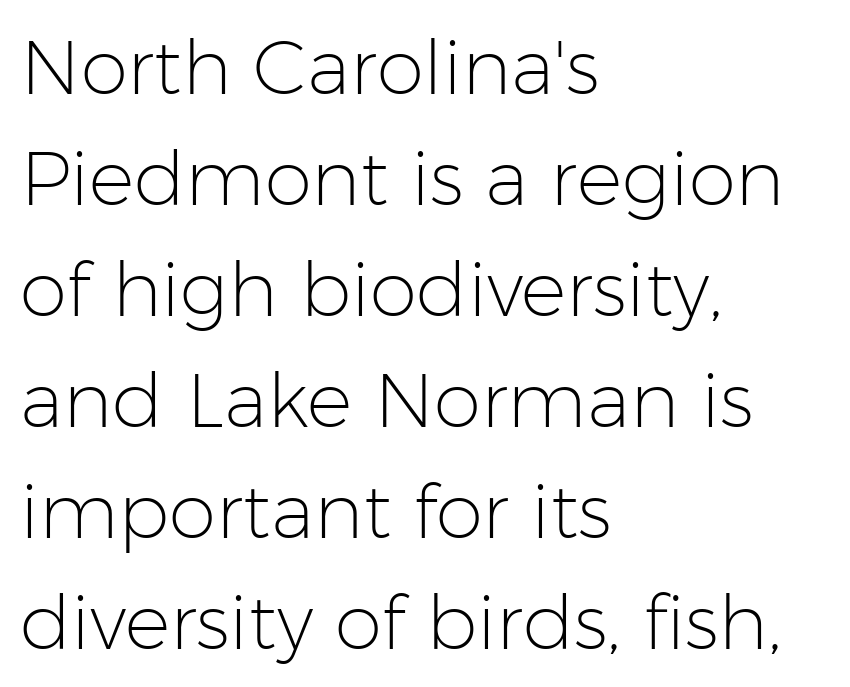
Q: Is the text bold? A: No.
Q: Is the text italic (slanted)? A: No, it is upright.
Q: Is the typeface a serif or a sans-serif typeface? A: Sans-serif.
Q: Is the text underlined? A: No.
Q: How is the paragraph aligned? A: Left-aligned.
Q: Is the spacing between letters normal or unusually wide? A: Normal.
Q: Is the spacing between lines tight, normal or loose? A: Normal.
Q: Width (condensed, normal, or wide)? A: Normal.
Q: Stroke contrast? A: Low.
Q: x-height? A: Medium.
Q: Monospaced? A: No.
